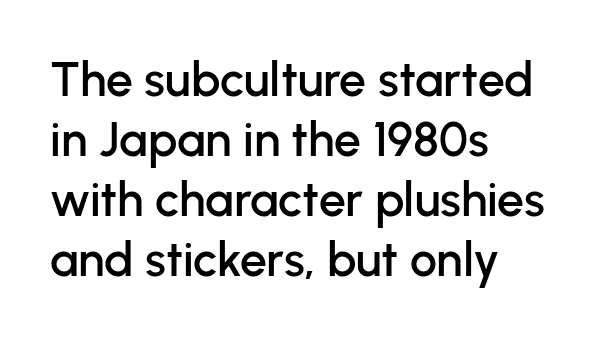
The image shows 48 px sans-serif type, upright; set left-aligned, normal line spacing (1.25x), normal letter spacing, not underlined; low stroke contrast and a medium x-height.
